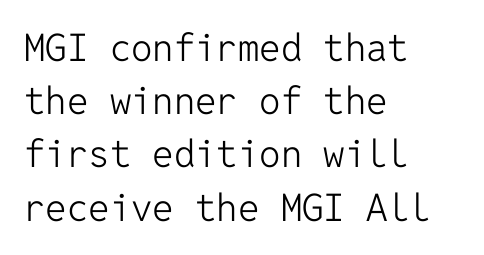
{"serif": "no", "italic": "no", "bold": "no", "weight": "light", "width": "normal", "stroke_contrast": "low", "x_height": "medium", "monospaced": "yes", "underline": "no", "align": "left", "line_spacing": "normal", "line_spacing_ratio": 1.4, "letter_spacing": "normal", "letter_spacing_em": 0.0, "glyph_px": 38}
